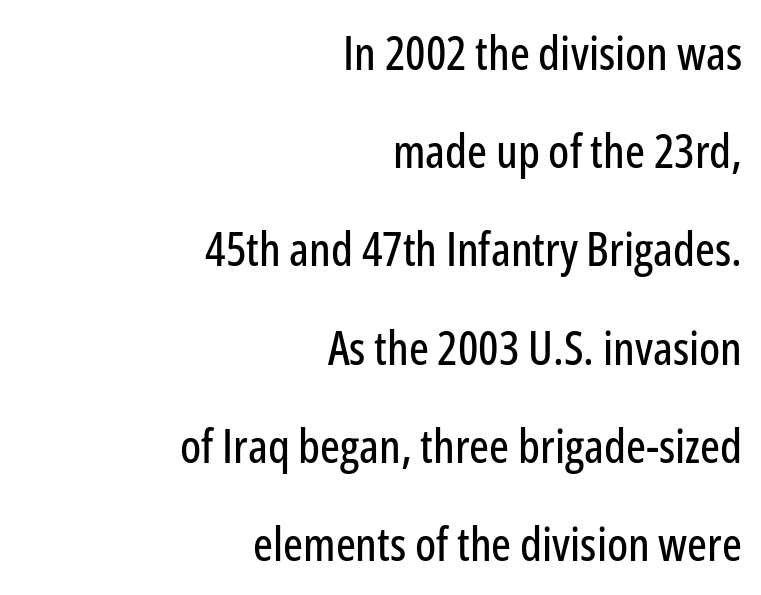
In CSS terms this would be text-align: right. The rendering shows plain stroke endings on the letterforms — a sans-serif design. Standard letterfit; no display-style spreading of the glyphs. This sample has the flowing, uneven cadence of proportional lettering. Ordinary non-slanted type is in use.
